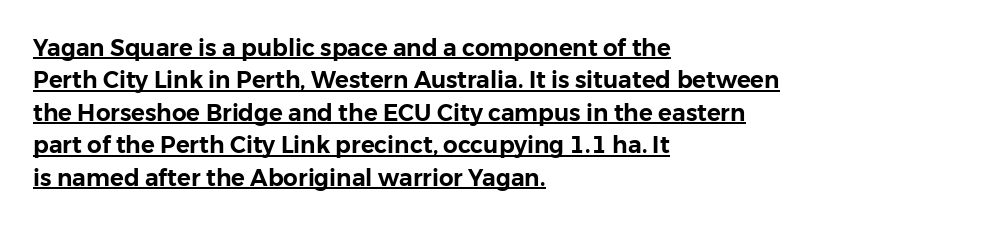
The image shows 23 px text type, upright; set left-aligned, normal line spacing (1.41x), normal letter spacing, underlined.
